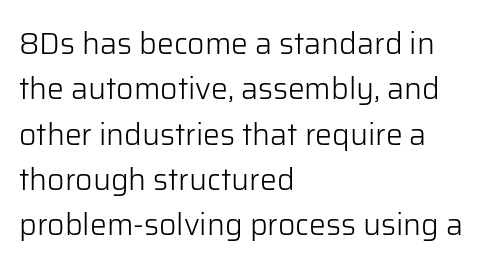
Q: Is the text bold? A: No.
Q: Is the text italic (slanted)? A: No, it is upright.
Q: Is the typeface a serif or a sans-serif typeface? A: Sans-serif.
Q: Is the text underlined? A: No.
Q: How is the paragraph aligned? A: Left-aligned.
Q: Is the spacing between letters normal or unusually wide? A: Normal.
Q: Is the spacing between lines tight, normal or loose? A: Normal.
Q: Width (condensed, normal, or wide)? A: Normal.
Q: Stroke contrast? A: Low.
Q: x-height? A: Medium.
Q: Monospaced? A: No.
